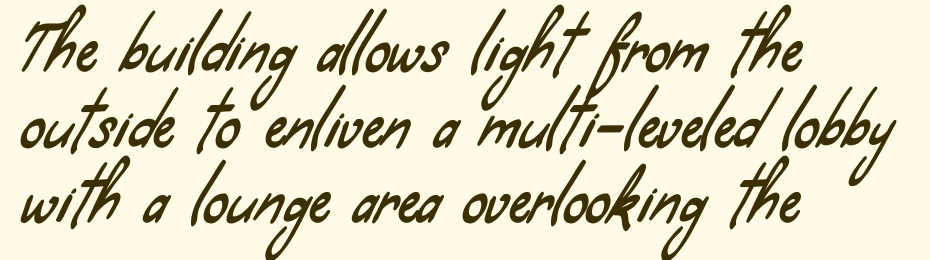
Q: Is the typeface a serif or a sans-serif typeface? A: Sans-serif.
Q: Is the text underlined? A: No.
Q: How is the paragraph aligned? A: Left-aligned.
Q: Is the spacing between letters normal or unusually wide? A: Normal.
Q: Is the spacing between lines tight, normal or loose? A: Normal.
Q: Width (condensed, normal, or wide)? A: Condensed.
Q: Stroke contrast? A: Low.
Q: x-height? A: Small.
Q: Monospaced? A: No.
